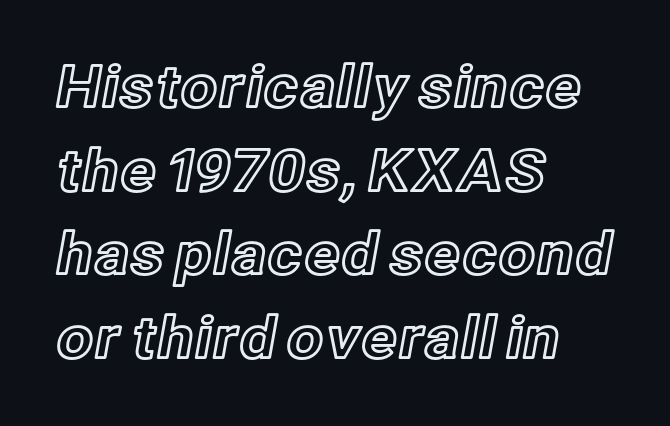
The image shows 58 px text type; set left-aligned, normal line spacing (1.44x), normal letter spacing, not underlined; a medium x-height.
